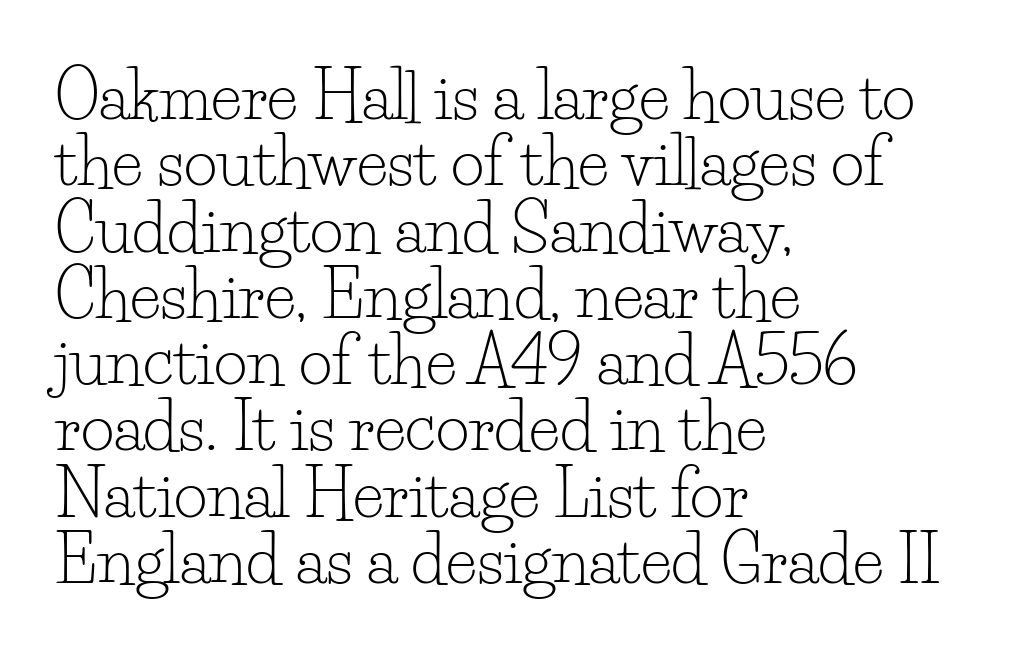
The image shows 65 px light serif type, upright; set left-aligned, tight line spacing (1.02x), normal letter spacing, not underlined; low stroke contrast and a small x-height.
